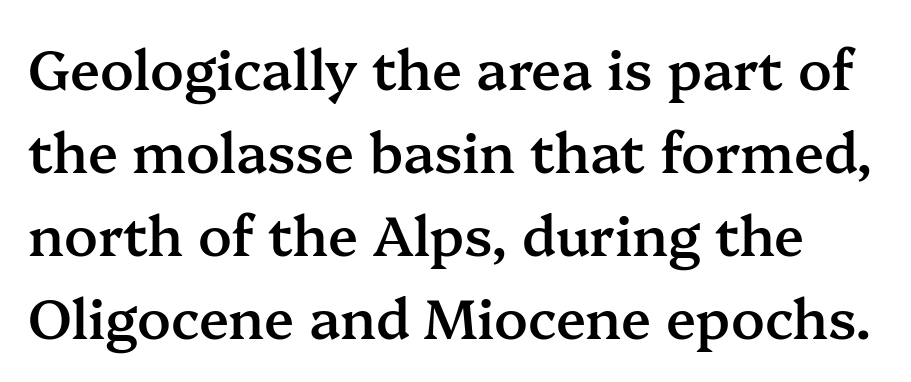
The image shows 55 px semibold serif type, upright; set normal line spacing (1.51x), normal letter spacing, not underlined; medium stroke contrast and a medium x-height.
